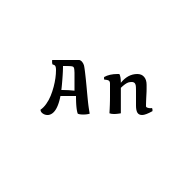
{"serif": "no", "italic": "no", "width": "wide", "stroke_contrast": "medium", "x_height": "medium", "monospaced": "no", "underline": "no", "glyph_px": 76}
